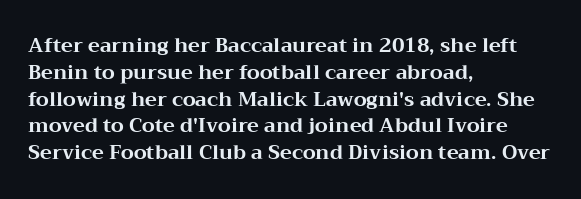
Q: Is the text bold? A: Yes.
Q: Is the text italic (slanted)? A: No, it is upright.
Q: Is the text underlined? A: No.
Q: How is the paragraph aligned? A: Left-aligned.
Q: Is the spacing between letters normal or unusually wide? A: Normal.
Q: Is the spacing between lines tight, normal or loose? A: Normal.
